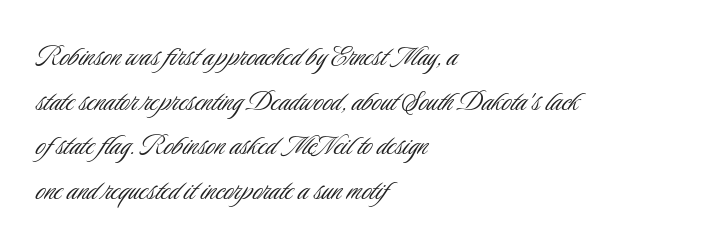
{"serif": "no", "bold": "no", "weight": "light", "width": "condensed", "stroke_contrast": "low", "x_height": "small", "monospaced": "no", "underline": "no", "align": "left", "line_spacing": "normal", "line_spacing_ratio": 1.35, "letter_spacing": "normal", "letter_spacing_em": 0.0, "glyph_px": 33}
